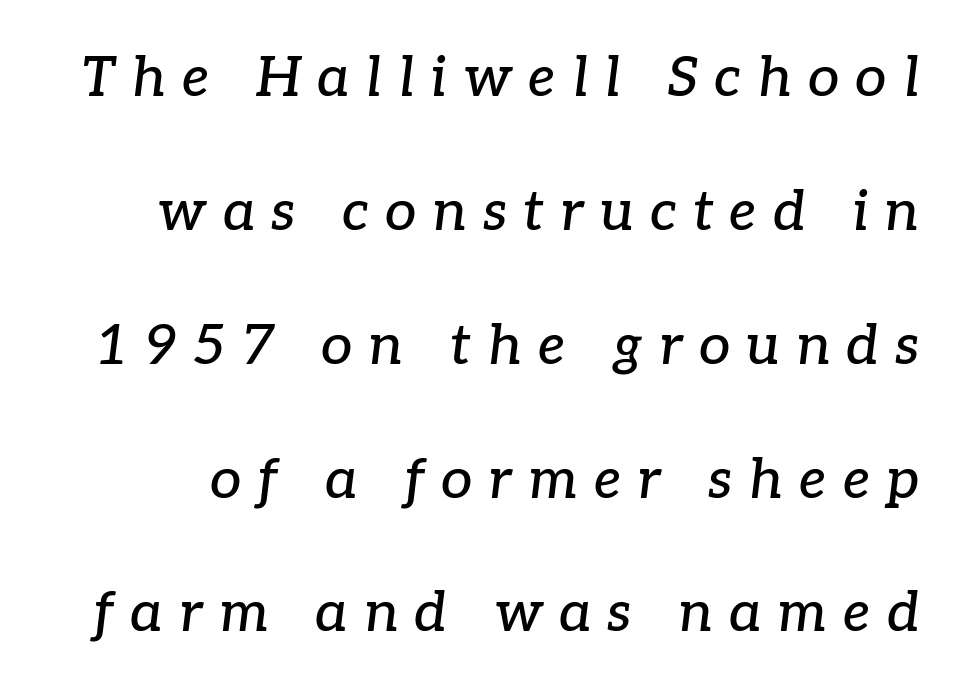
The image shows 56 px serif type, italic (leaning right); set loose line spacing (2.39x), unusually wide letter spacing (+0.29 em), not underlined; low stroke contrast and a medium x-height.
